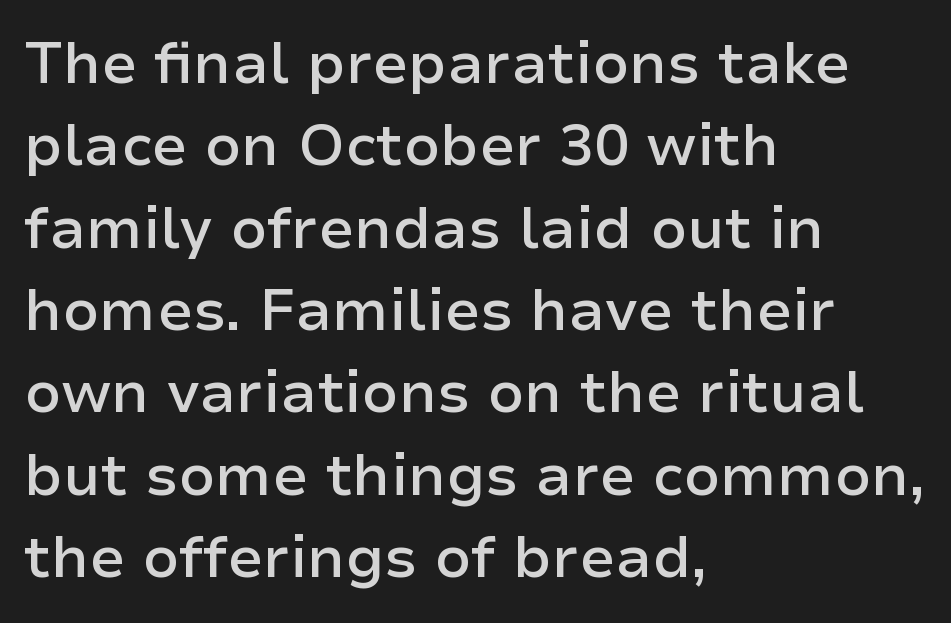
Q: Is the text bold? A: Semi-bold.
Q: Is the text italic (slanted)? A: No, it is upright.
Q: Is the typeface a serif or a sans-serif typeface? A: Sans-serif.
Q: Is the text underlined? A: No.
Q: How is the paragraph aligned? A: Left-aligned.
Q: Is the spacing between letters normal or unusually wide? A: Normal.
Q: Is the spacing between lines tight, normal or loose? A: Normal.
Q: Width (condensed, normal, or wide)? A: Normal.
Q: Stroke contrast? A: Low.
Q: x-height? A: Medium.
Q: Monospaced? A: No.
